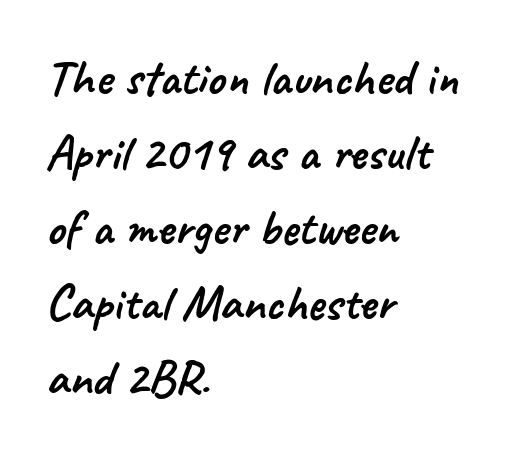
Is the block centered? No — it sits flush against the left margin. The passage shown stacks its lines at a standard gap. These lines are rendered in a variable-pitch font. Quick note: underline off. Caption: standard tracking, unaltered.
